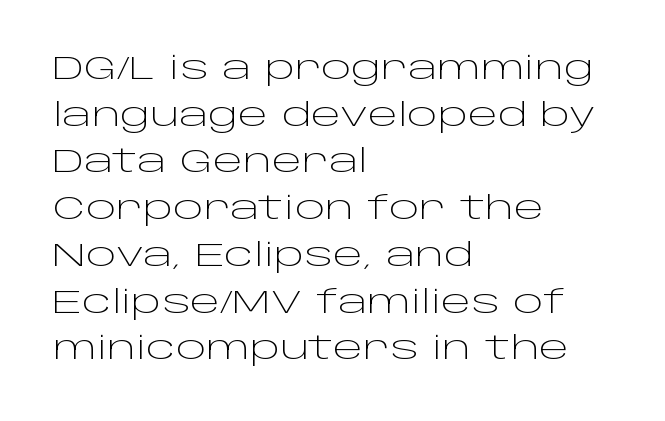
Q: Is the text bold? A: No.
Q: Is the text italic (slanted)? A: No, it is upright.
Q: Is the typeface a serif or a sans-serif typeface? A: Sans-serif.
Q: Is the text underlined? A: No.
Q: How is the paragraph aligned? A: Left-aligned.
Q: Is the spacing between letters normal or unusually wide? A: Normal.
Q: Is the spacing between lines tight, normal or loose? A: Normal.
Q: Width (condensed, normal, or wide)? A: Wide.
Q: Stroke contrast? A: Low.
Q: x-height? A: Large.
Q: Monospaced? A: No.
